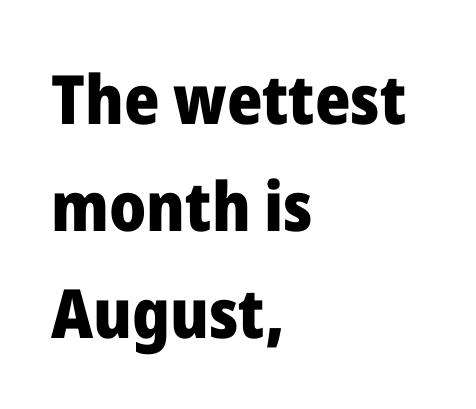
Line beginnings align vertically; line endings do not. You could not count columns in this text — the font is proportionally spaced. Are there feet on the stems? There aren't — it's a sans. Does the weight exceed regular? Yes, all the way to bold.
